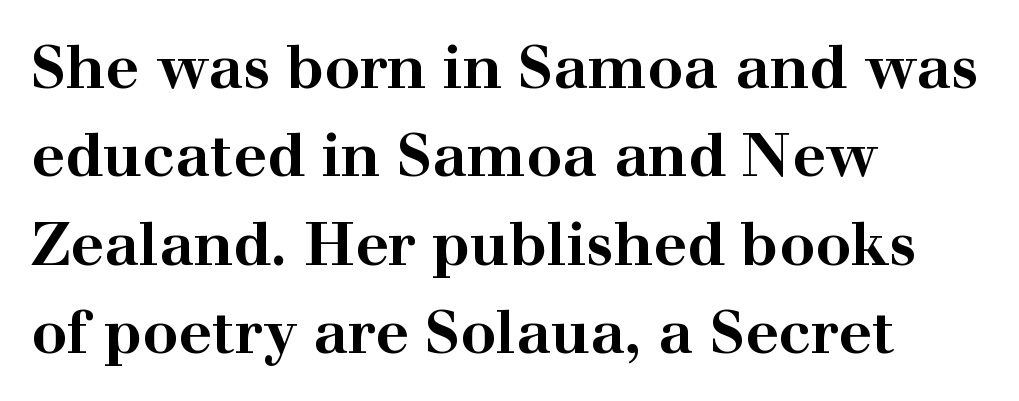
The image shows 59 px bold, wide serif type, upright; set left-aligned, normal line spacing (1.5x), normal letter spacing, not underlined; high stroke contrast and a medium x-height.
